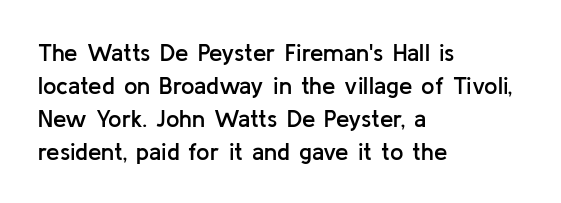
The image shows 24 px text type, upright; set left-aligned, normal line spacing (1.37x), normal letter spacing, not underlined.
